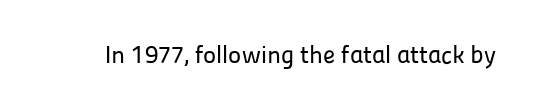
{"italic": "no", "underline": "no", "letter_spacing": "normal", "letter_spacing_em": 0.0, "glyph_px": 25}
